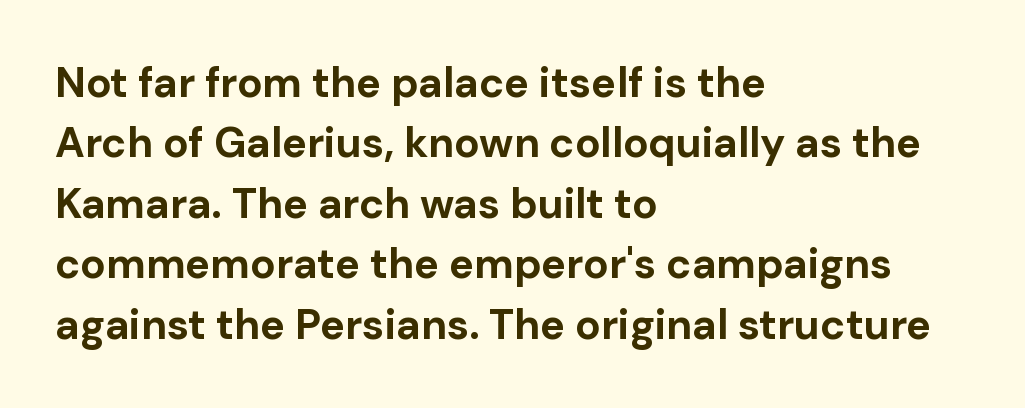
{"serif": "no", "italic": "no", "bold": "yes", "weight": "bold", "width": "normal", "stroke_contrast": "low", "x_height": "medium", "monospaced": "no", "underline": "no", "align": "left", "line_spacing": "normal", "line_spacing_ratio": 1.44, "letter_spacing": "normal", "letter_spacing_em": 0.0, "glyph_px": 42}
